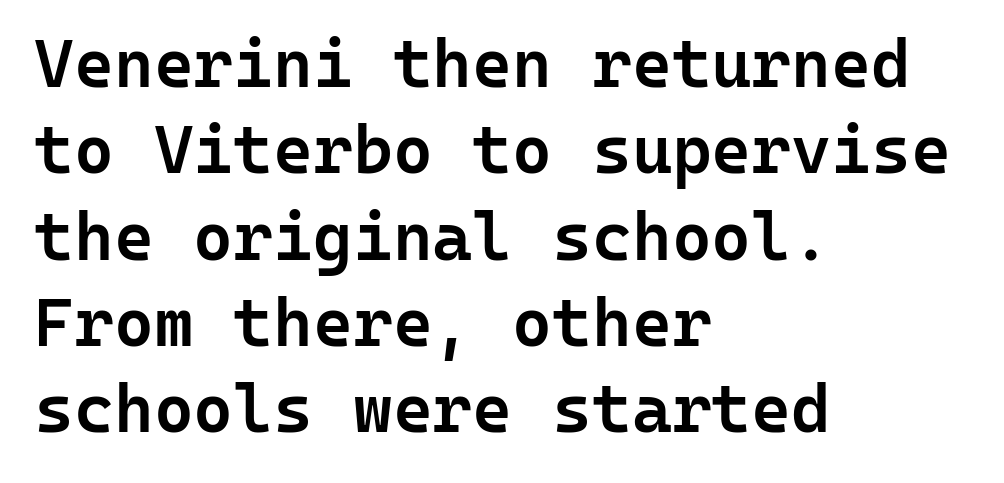
{"serif": "no", "italic": "no", "bold": "semi", "weight": "semibold", "width": "normal", "stroke_contrast": "low", "x_height": "medium", "monospaced": "yes", "underline": "no", "align": "left", "line_spacing": "normal", "line_spacing_ratio": 1.27, "letter_spacing": "normal", "letter_spacing_em": 0.0, "glyph_px": 68}
